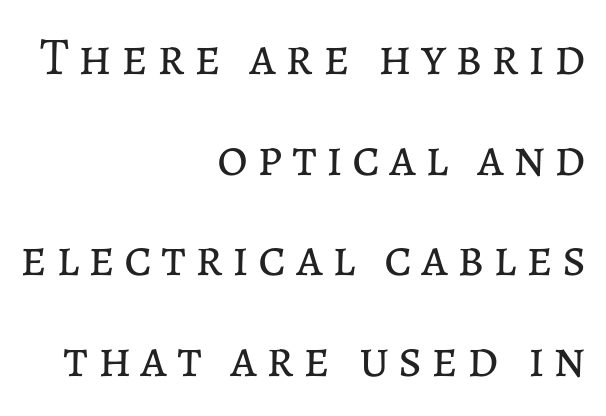
The image shows 53 px regular-weight type, upright; set right-aligned, loose line spacing (1.9x), not underlined; low stroke contrast and a medium x-height.
